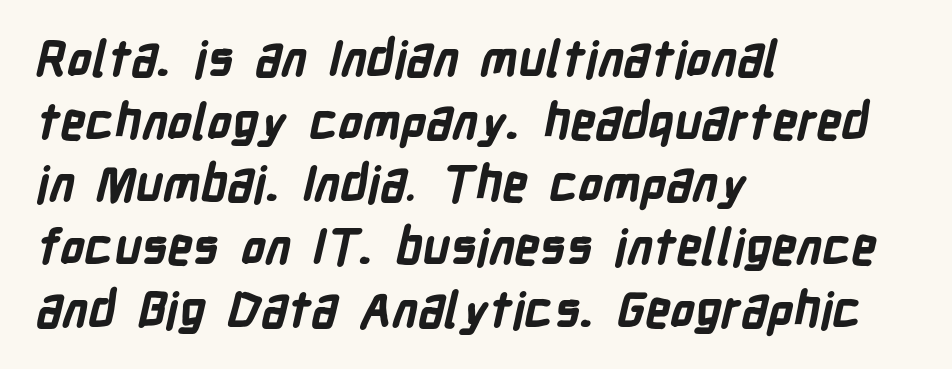
{"serif": "no", "bold": "yes", "weight": "bold", "width": "condensed", "stroke_contrast": "low", "x_height": "medium", "monospaced": "no", "underline": "no", "align": "left", "line_spacing": "normal", "line_spacing_ratio": 1.28, "letter_spacing": "normal", "letter_spacing_em": 0.0, "glyph_px": 49}
